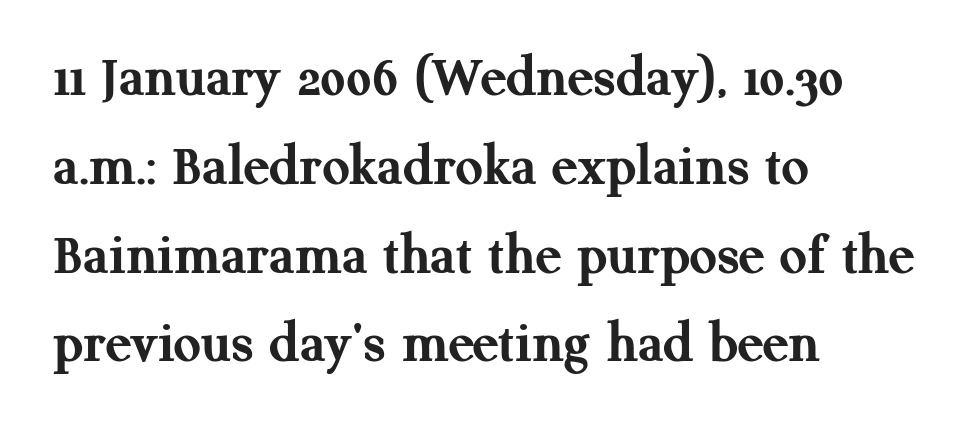
Q: Is the text bold? A: Yes.
Q: Is the text italic (slanted)? A: No, it is upright.
Q: Is the typeface a serif or a sans-serif typeface? A: Serif.
Q: Is the text underlined? A: No.
Q: How is the paragraph aligned? A: Left-aligned.
Q: Is the spacing between letters normal or unusually wide? A: Normal.
Q: Is the spacing between lines tight, normal or loose? A: Normal.
Q: Width (condensed, normal, or wide)? A: Normal.
Q: Stroke contrast? A: Medium.
Q: x-height? A: Medium.
Q: Monospaced? A: No.
